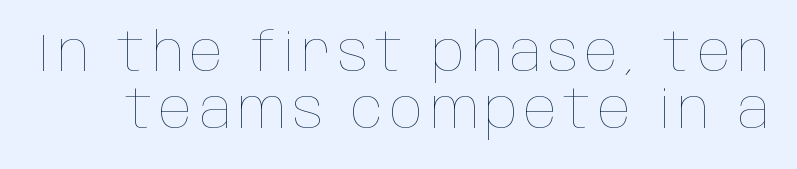
It's the straight-up-and-down kind of type. Note the varied advance widths — an 'i' is clearly narrower than an 'm'. The line-height multiplier appears low, near solid setting. Compared with a typical body face, this is equally light or lighter still.
